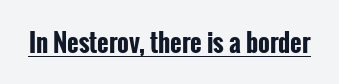
{"italic": "no", "bold": "yes", "underline": "yes", "letter_spacing": "normal", "letter_spacing_em": 0.0, "glyph_px": 25}
